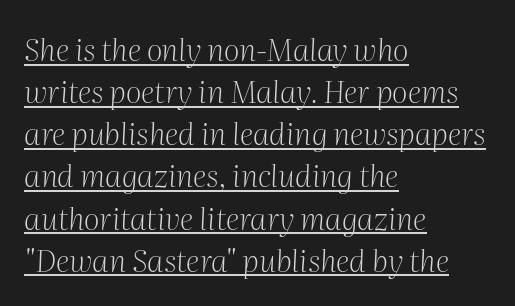
The image shows 31 px light serif type, italic (leaning right); set left-aligned, normal line spacing (1.36x), normal letter spacing, underlined; medium stroke contrast and a medium x-height.
